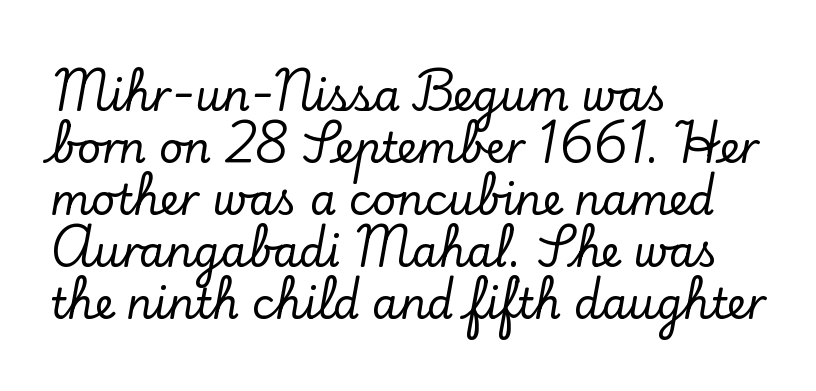
{"serif": "yes", "width": "normal", "stroke_contrast": "low", "x_height": "small", "monospaced": "no", "underline": "no", "align": "left", "line_spacing_ratio": 1.24, "letter_spacing": "normal", "letter_spacing_em": 0.0, "glyph_px": 42}
